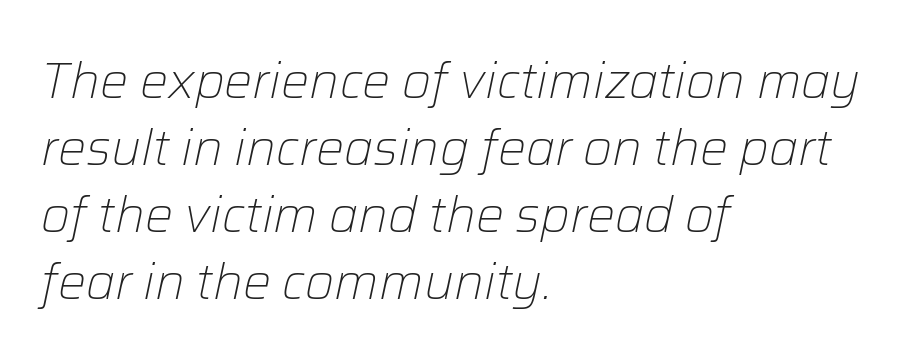
Q: Is the text bold? A: No.
Q: Is the text italic (slanted)? A: Yes, it leans right by about 12 degrees.
Q: Is the text underlined? A: No.
Q: How is the paragraph aligned? A: Left-aligned.
Q: Is the spacing between letters normal or unusually wide? A: Normal.
Q: Is the spacing between lines tight, normal or loose? A: Normal.
Q: Width (condensed, normal, or wide)? A: Normal.
Q: Stroke contrast? A: Low.
Q: x-height? A: Medium.
Q: Monospaced? A: No.
